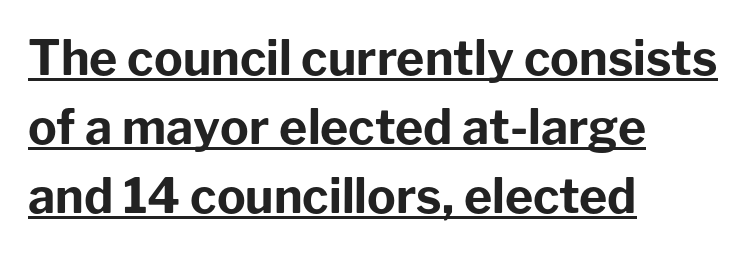
{"serif": "no", "italic": "no", "bold": "yes", "weight": "bold", "width": "normal", "stroke_contrast": "low", "x_height": "medium", "monospaced": "no", "underline": "yes", "align": "left", "line_spacing": "normal", "line_spacing_ratio": 1.44, "letter_spacing": "normal", "letter_spacing_em": 0.0, "glyph_px": 48}
